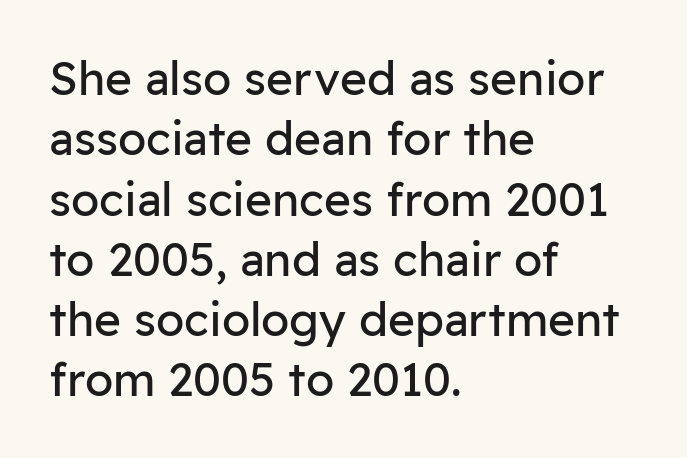
The image shows 46 px regular-weight sans-serif type, upright; set left-aligned, normal line spacing (1.31x), normal letter spacing, not underlined; low stroke contrast and a medium x-height.
